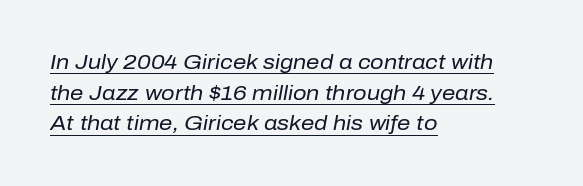
The image shows 21 px text type, italic (leaning right); set left-aligned, normal line spacing (1.46x), normal letter spacing, underlined.
